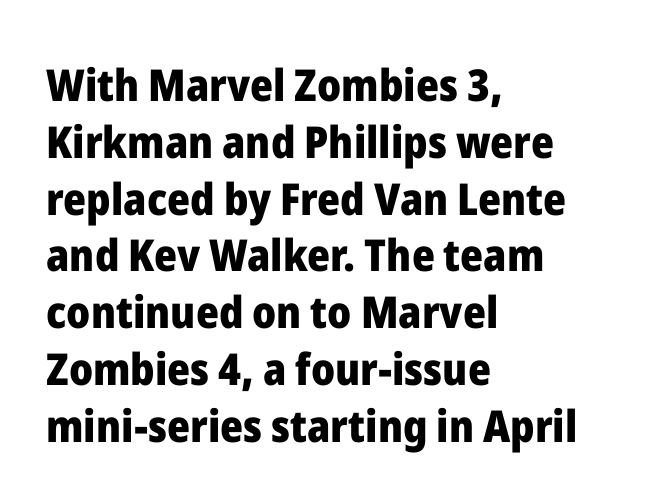
The glyphs are unaccompanied by any horizontal stroke below them. Upright lettering throughout. This sample has the flowing, uneven cadence of proportional lettering. I'd describe the lettering as bold — thick and assertive. This sample uses plain, unmodified letter spacing.
